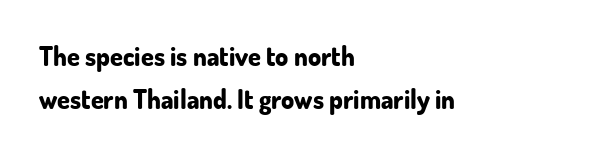
The image shows 26 px bold type, upright; set left-aligned, normal line spacing (1.65x), normal letter spacing, not underlined.
